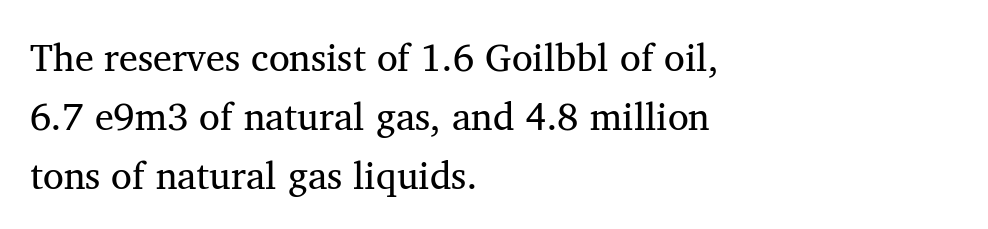
{"serif": "yes", "italic": "no", "bold": "no", "weight": "regular", "width": "normal", "stroke_contrast": "medium", "x_height": "medium", "monospaced": "no", "underline": "no", "align": "left", "line_spacing": "normal", "line_spacing_ratio": 1.55, "letter_spacing": "normal", "letter_spacing_em": 0.0, "glyph_px": 38}
